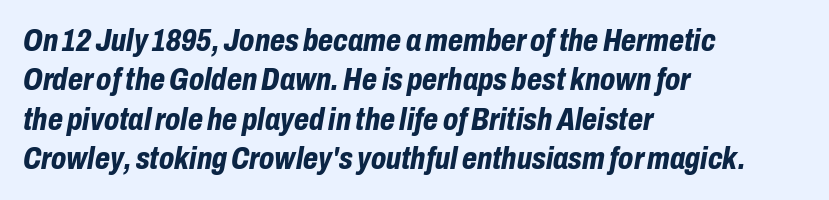
The image shows 31 px bold, condensed type, italic (leaning right); set left-aligned, normal line spacing (1.27x), normal letter spacing, not underlined; low stroke contrast and a medium x-height.
